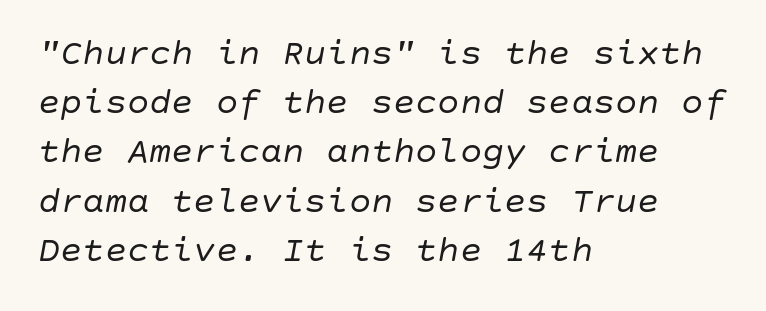
{"italic": "yes", "lean": "right", "slant_degrees": 10, "bold": "no", "weight": "regular", "width": "normal", "stroke_contrast": "low", "x_height": "large", "underline": "no", "align": "left", "line_spacing": "normal", "line_spacing_ratio": 1.33, "letter_spacing": "normal", "letter_spacing_em": 0.0, "glyph_px": 37}
